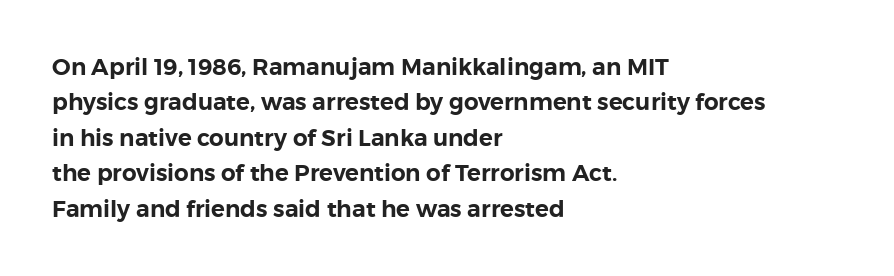
Nope, not italic — everything's standing straight. Words appear dense and cohesive because spacing is normal. The baseline area is clear. These lines sit exactly where default settings would place them. The compositor pushed each line to the left boundary.
